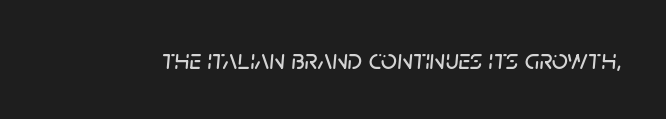
{"italic": "yes", "lean": "right", "slant_degrees": 5, "width": "normal", "stroke_contrast": "low", "x_height": "large", "monospaced": "no", "underline": "no", "letter_spacing": "normal", "letter_spacing_em": 0.0, "glyph_px": 28}
